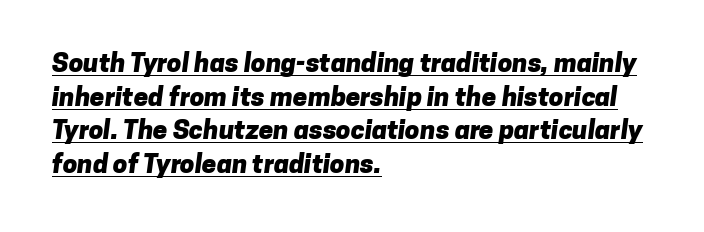
Q: Is the text bold? A: Yes.
Q: Is the text underlined? A: Yes.
Q: How is the paragraph aligned? A: Left-aligned.
Q: Is the spacing between letters normal or unusually wide? A: Normal.
Q: Is the spacing between lines tight, normal or loose? A: Normal.
